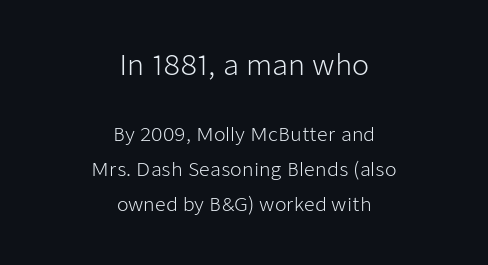
The image shows 28 px light sans-serif type, upright; set centered, line spacing 1.85x, normal letter spacing, not underlined; the first (top) block is 1.47x larger; low stroke contrast and a medium x-height.
